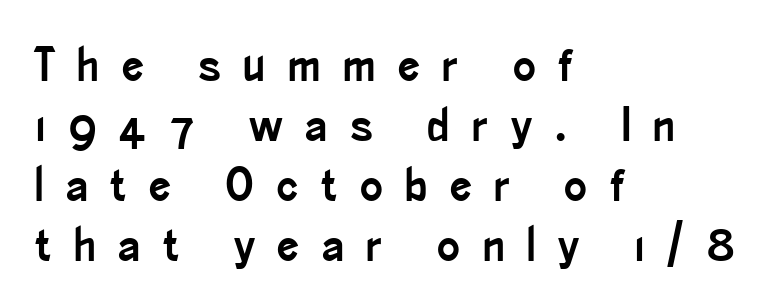
Q: Is the text italic (slanted)? A: No, it is upright.
Q: Is the typeface a serif or a sans-serif typeface? A: Sans-serif.
Q: Is the text underlined? A: No.
Q: How is the paragraph aligned? A: Left-aligned.
Q: Is the spacing between letters normal or unusually wide? A: Unusually wide.
Q: Is the spacing between lines tight, normal or loose? A: Normal.
Q: Width (condensed, normal, or wide)? A: Condensed.
Q: Stroke contrast? A: Low.
Q: x-height? A: Small.
Q: Monospaced? A: No.
